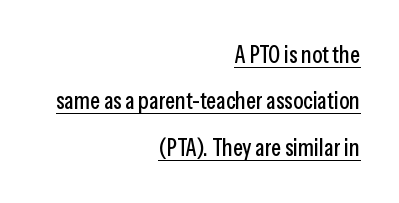
Q: Is the text italic (slanted)? A: No, it is upright.
Q: Is the text underlined? A: Yes.
Q: How is the paragraph aligned? A: Right-aligned.
Q: Is the spacing between letters normal or unusually wide? A: Normal.
Q: Is the spacing between lines tight, normal or loose? A: Loose.
